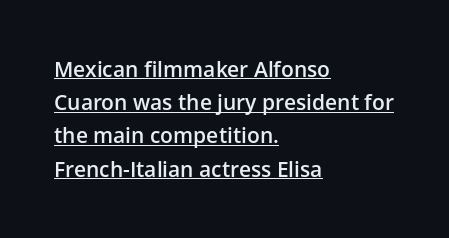
The image shows 21 px text type, upright; set left-aligned, normal line spacing (1.58x), normal letter spacing, underlined.
